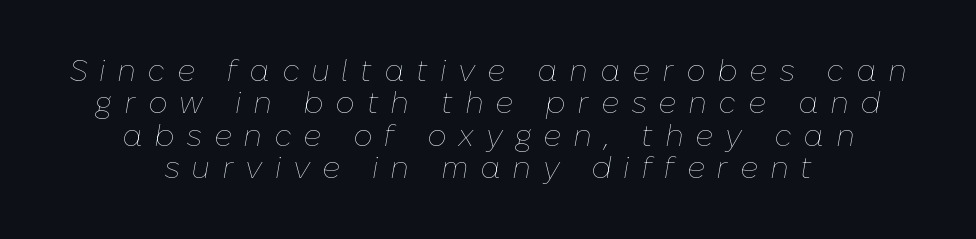
The image shows 30 px thin type, italic (leaning right); set centered, tight line spacing (1.08x), unusually wide letter spacing (+0.4 em), not underlined; low stroke contrast and a medium x-height.
